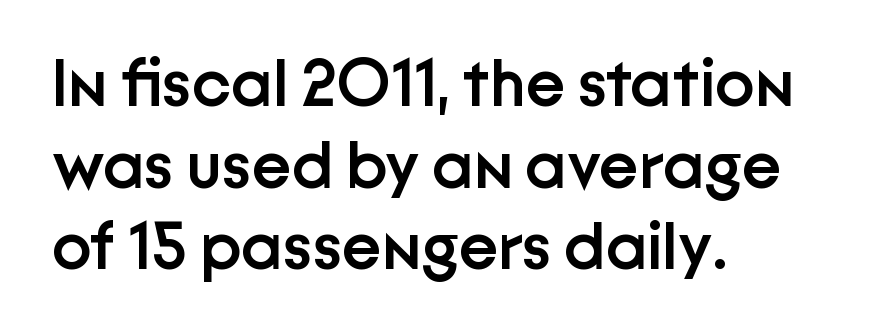
Q: Is the text bold? A: Semi-bold.
Q: Is the text italic (slanted)? A: No, it is upright.
Q: Is the typeface a serif or a sans-serif typeface? A: Sans-serif.
Q: Is the text underlined? A: No.
Q: How is the paragraph aligned? A: Left-aligned.
Q: Is the spacing between letters normal or unusually wide? A: Normal.
Q: Width (condensed, normal, or wide)? A: Normal.
Q: Stroke contrast? A: Low.
Q: x-height? A: Medium.
Q: Monospaced? A: No.
